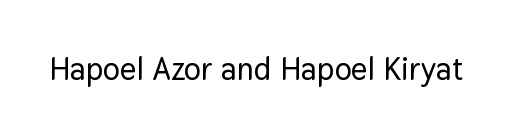
Rendered with straight, roman letterforms. You could not count columns in this text — the font is proportionally spaced. Rule under the text: the space is simply empty. The letters carry no serifs — their stems end cleanly without finishing strokes. This sample uses plain, unmodified letter spacing.
